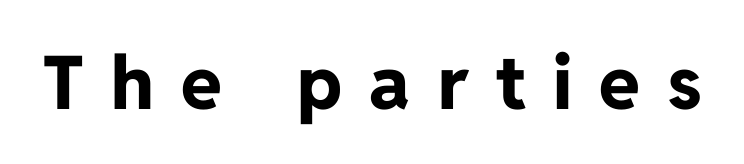
Q: Is the text bold? A: Yes.
Q: Is the text italic (slanted)? A: No, it is upright.
Q: Is the typeface a serif or a sans-serif typeface? A: Sans-serif.
Q: Is the text underlined? A: No.
Q: Is the spacing between letters normal or unusually wide? A: Unusually wide.
Q: Width (condensed, normal, or wide)? A: Normal.
Q: Stroke contrast? A: Low.
Q: x-height? A: Medium.
Q: Monospaced? A: No.
